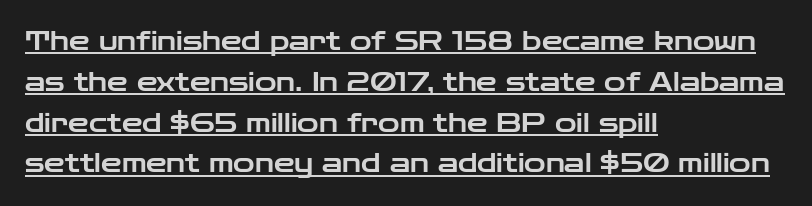
{"italic": "no", "underline": "yes", "align": "left", "line_spacing": "normal", "line_spacing_ratio": 1.57, "letter_spacing": "normal", "letter_spacing_em": 0.0, "glyph_px": 26}
